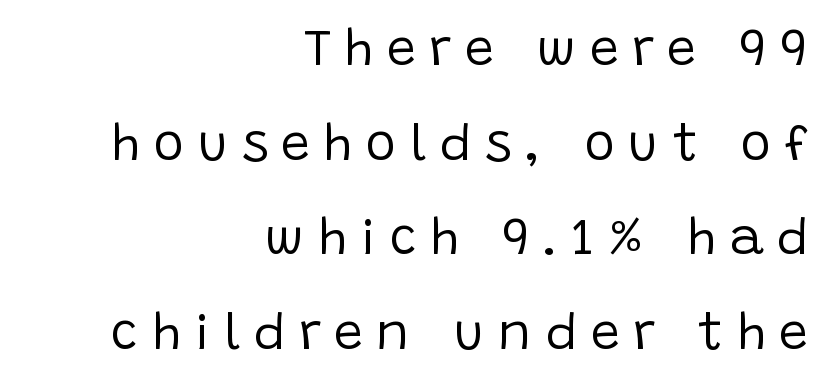
The image shows 52 px regular-weight sans-serif type, upright; set right-aligned, line spacing 1.82x, unusually wide letter spacing (+0.26 em), not underlined; low stroke contrast and a large x-height.
